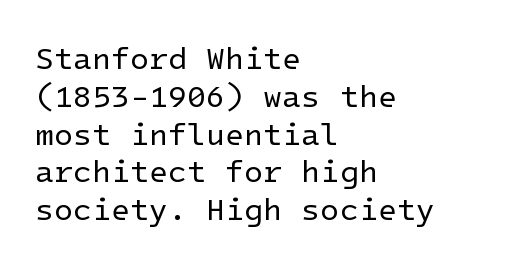
Q: Is the text bold? A: No.
Q: Is the text italic (slanted)? A: No, it is upright.
Q: Is the typeface a serif or a sans-serif typeface? A: Sans-serif.
Q: Is the text underlined? A: No.
Q: How is the paragraph aligned? A: Left-aligned.
Q: Is the spacing between letters normal or unusually wide? A: Normal.
Q: Width (condensed, normal, or wide)? A: Normal.
Q: Stroke contrast? A: Low.
Q: x-height? A: Medium.
